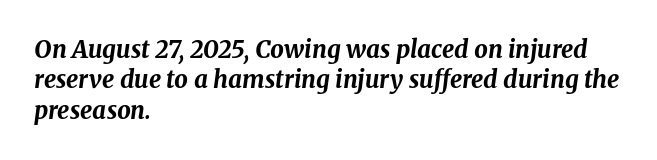
The image shows 24 px bold type, italic (leaning right); set left-aligned, normal line spacing (1.27x), normal letter spacing, not underlined.
